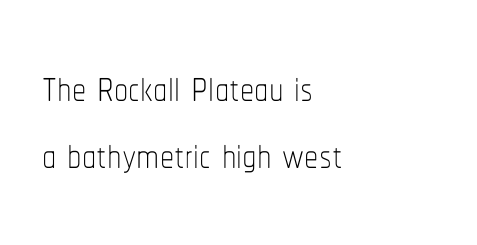
The image shows 57 px thin, condensed type, upright; set left-aligned, line spacing 1.17x, normal letter spacing, not underlined; low stroke contrast and a medium x-height.
